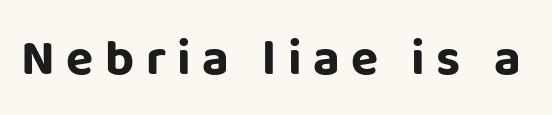
{"serif": "no", "italic": "no", "bold": "yes", "weight": "bold", "width": "normal", "stroke_contrast": "low", "x_height": "large", "monospaced": "no", "underline": "no", "letter_spacing": "wide", "letter_spacing_em": 0.23, "glyph_px": 50}
